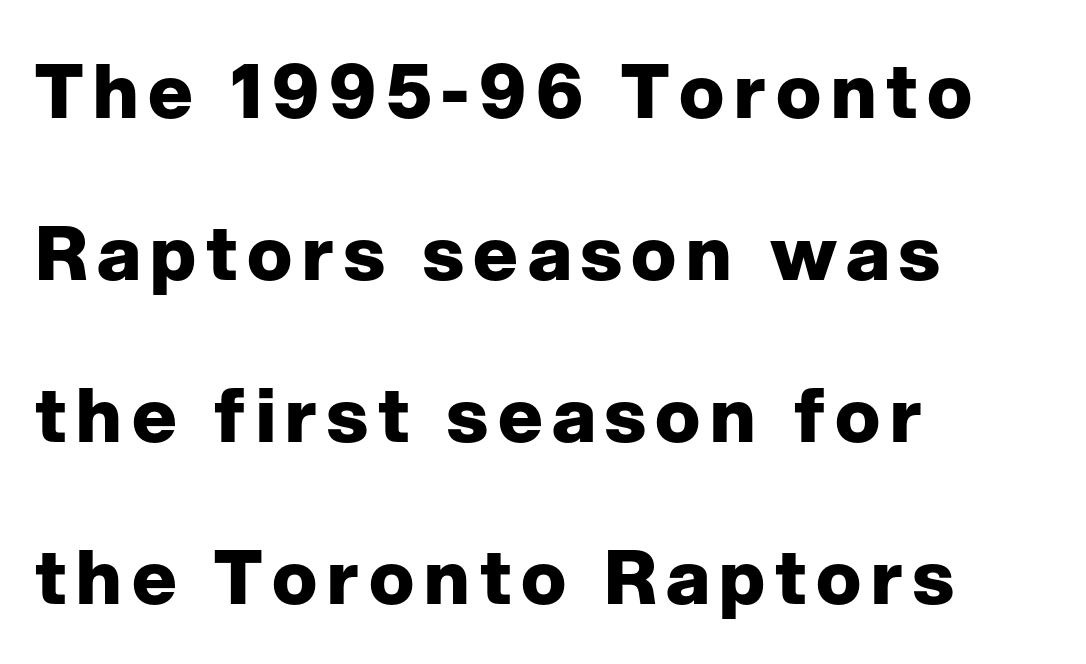
The image shows 75 px heavy sans-serif type, upright; set left-aligned, loose line spacing (2.16x), not underlined; low stroke contrast and a medium x-height.
